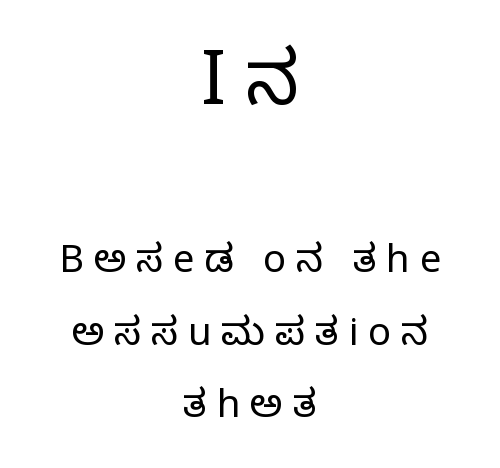
Q: Is the text bold? A: No.
Q: Is the text italic (slanted)? A: No, it is upright.
Q: Is the typeface a serif or a sans-serif typeface? A: Serif.
Q: Is the text underlined? A: No.
Q: How is the paragraph aligned? A: Centered.
Q: Is the spacing between letters normal or unusually wide? A: Unusually wide.
Q: Is the spacing between lines tight, normal or loose? A: Loose.
Q: Which block of text is set in a larger size, the first (top) or the second (bottom)? A: The first (top) one.
Q: Width (condensed, normal, or wide)? A: Normal.
Q: Stroke contrast? A: Low.
Q: x-height? A: Large.
Q: Monospaced? A: No.
